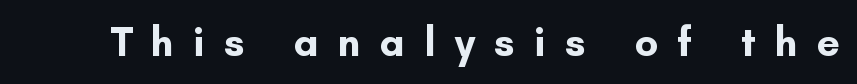
The space beneath each line is pristine and unruled. You could only call the tracking loose — the letters float apart. The letters stand straight up with perfectly vertical stems. Note the varied advance widths — an 'i' is clearly narrower than an 'm'. I'd call this a sans setting — the letters go barefoot. What weight is shown? A full bold with thick strokes.
